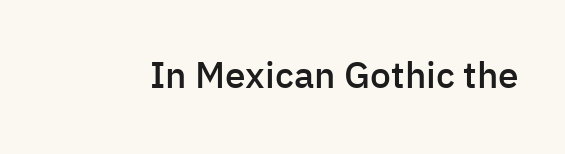
{"serif": "no", "italic": "no", "bold": "semi", "weight": "semibold", "width": "normal", "stroke_contrast": "low", "x_height": "medium", "monospaced": "no", "underline": "no", "letter_spacing": "normal", "letter_spacing_em": 0.0, "glyph_px": 37}
